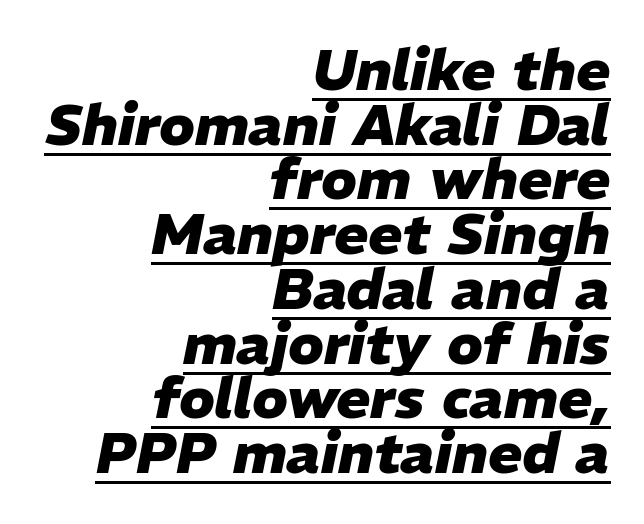
Q: Is the text bold? A: Yes.
Q: Is the text italic (slanted)? A: Yes, it leans right by about 11 degrees.
Q: Is the text underlined? A: Yes.
Q: How is the paragraph aligned? A: Right-aligned.
Q: Is the spacing between letters normal or unusually wide? A: Normal.
Q: Is the spacing between lines tight, normal or loose? A: Tight.
Q: Width (condensed, normal, or wide)? A: Normal.
Q: Stroke contrast? A: Low.
Q: x-height? A: Medium.
Q: Monospaced? A: No.
